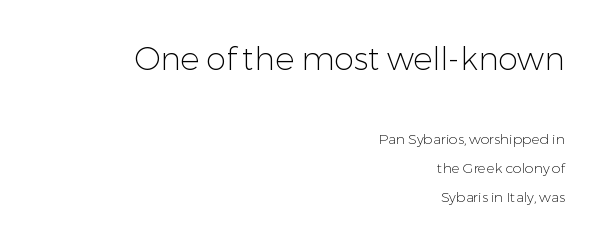
The image shows 32 px light sans-serif type, upright; set right-aligned, loose line spacing (2.05x), normal letter spacing, not underlined; the first (top) block is 2.29x larger; low stroke contrast and a medium x-height.
